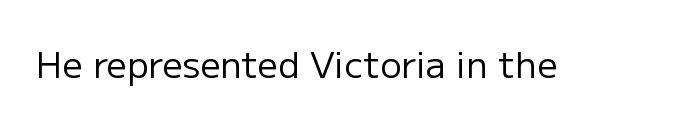
The image shows 36 px regular-weight sans-serif type, upright; set normal letter spacing, not underlined; low stroke contrast and a medium x-height.
